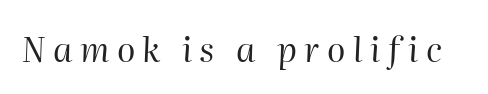
Each word looks stretched out because of the extra space between its letters. Descenders are the only things crossing below the line. The whole block is typeset with a tilt. The font sits on the lighter half of the weight spectrum, regular included. Note the varied advance widths — an 'i' is clearly narrower than an 'm'.
